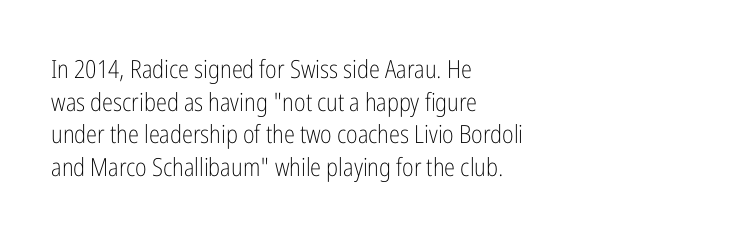
The image shows 25 px text type, upright; set left-aligned, normal line spacing (1.31x), normal letter spacing, not underlined.
